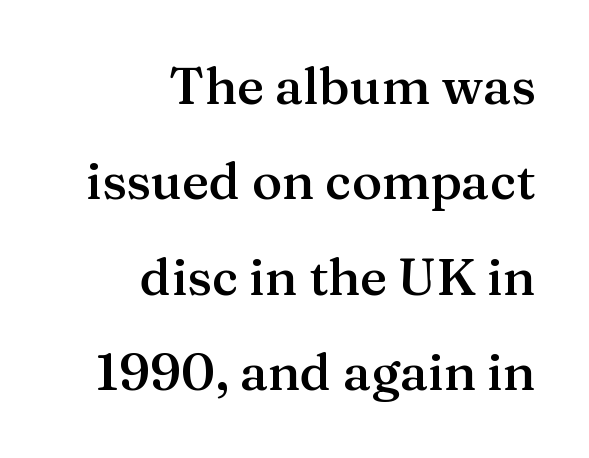
The image shows 51 px semibold serif type, upright; set right-aligned, line spacing 1.87x, normal letter spacing, not underlined; medium stroke contrast and a medium x-height.
